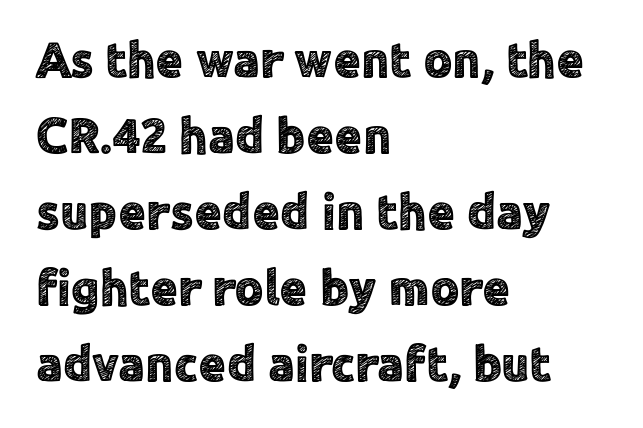
{"serif": "no", "italic": "no", "width": "normal", "x_height": "medium", "monospaced": "no", "underline": "no", "align": "left", "line_spacing": "normal", "line_spacing_ratio": 1.52, "letter_spacing": "normal", "letter_spacing_em": 0.0, "glyph_px": 50}
